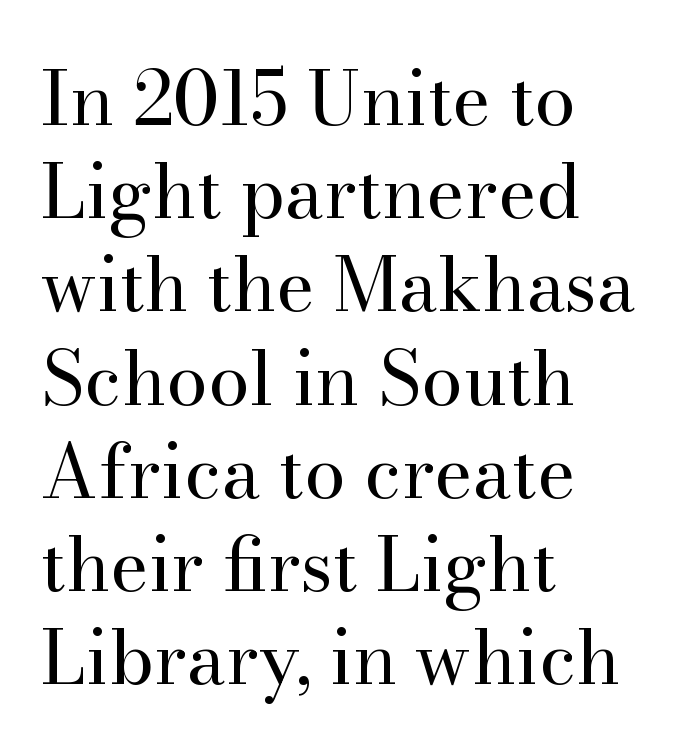
{"serif": "yes", "italic": "no", "bold": "no", "weight": "regular", "width": "normal", "stroke_contrast": "high", "x_height": "small", "monospaced": "no", "underline": "no", "align": "left", "line_spacing": "normal", "line_spacing_ratio": 1.26, "letter_spacing": "normal", "letter_spacing_em": 0.0, "glyph_px": 74}
